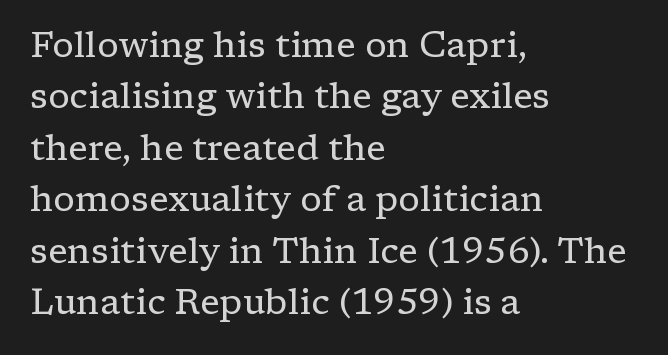
Underline: absent. Posture: vertical. The rag falls on the right side of this text block. Bold? No — there's no thickening of the strokes. The line-height multiplier appears to be the usual default.
